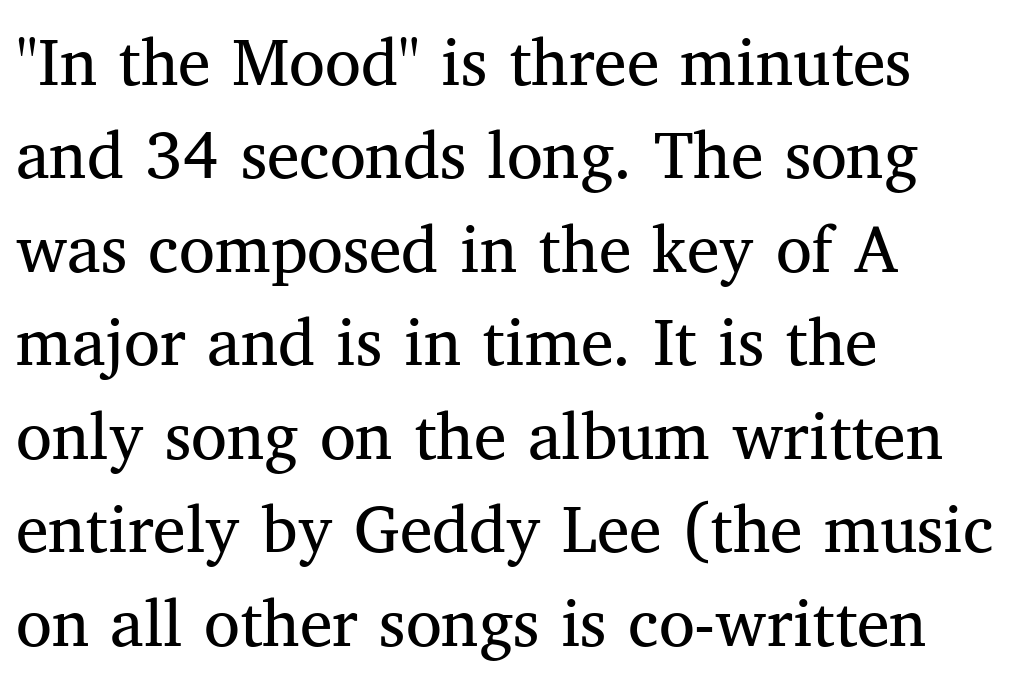
The image shows 73 px regular-weight serif type, upright; set left-aligned, normal line spacing (1.28x), normal letter spacing, not underlined; medium stroke contrast and a medium x-height.
